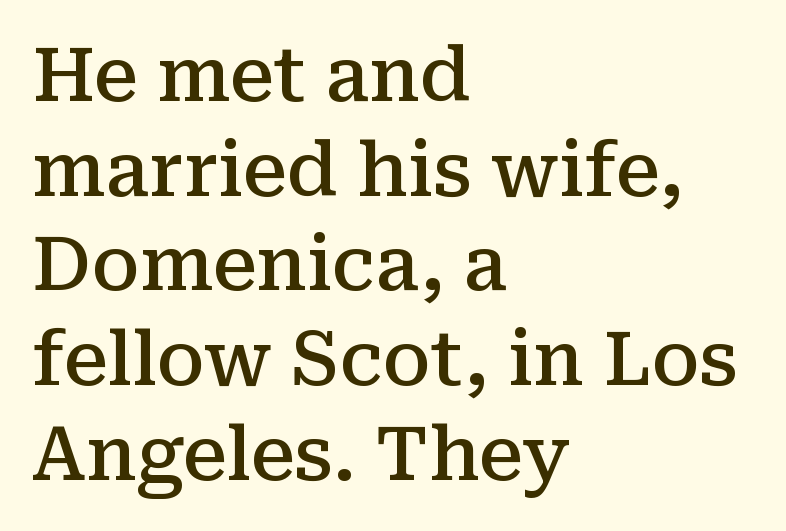
The image shows 74 px semibold serif type, upright; set left-aligned, normal line spacing (1.28x), normal letter spacing, not underlined; medium stroke contrast and a medium x-height.
